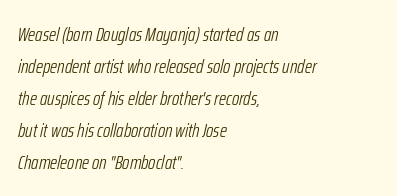
{"italic": "yes", "lean": "right", "slant_degrees": 12, "bold": "no", "underline": "no", "align": "left", "line_spacing": "normal", "line_spacing_ratio": 1.6, "letter_spacing": "normal", "letter_spacing_em": 0.0, "glyph_px": 20}
